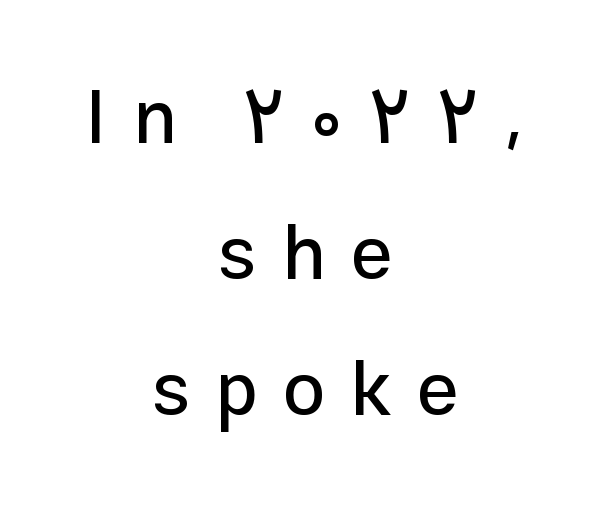
Ordinary non-slanted type is in use. These lines have a slow, spaced-out rhythm from letter to letter. Think of a printed novel: that variable character pitch is what you see here. Centered paragraph, ragged on both sides. Only glyphs here, with clear space below each row.
